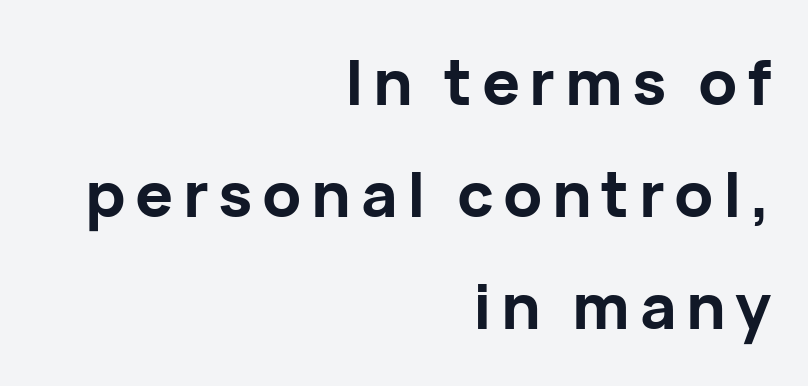
{"serif": "no", "italic": "no", "bold": "yes", "weight": "bold", "width": "normal", "stroke_contrast": "low", "x_height": "medium", "monospaced": "no", "underline": "no", "align": "right", "line_spacing_ratio": 1.78, "glyph_px": 63}
